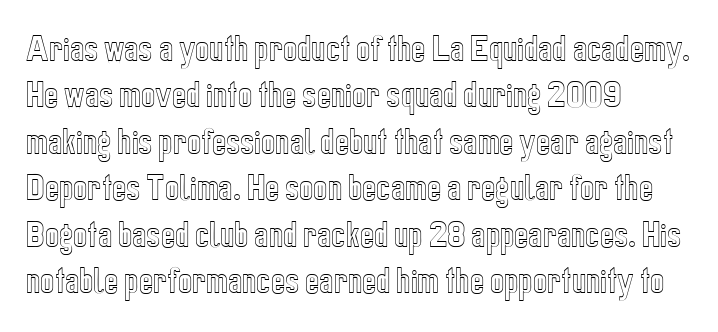
Q: Is the text italic (slanted)? A: No, it is upright.
Q: Is the text underlined? A: No.
Q: How is the paragraph aligned? A: Left-aligned.
Q: Is the spacing between letters normal or unusually wide? A: Normal.
Q: Is the spacing between lines tight, normal or loose? A: Normal.
Q: Width (condensed, normal, or wide)? A: Condensed.
Q: x-height? A: Medium.
Q: Monospaced? A: No.
